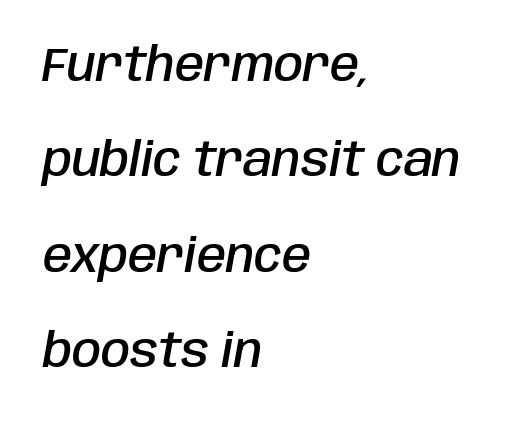
{"italic": "yes", "lean": "right", "slant_degrees": 10, "bold": "semi", "weight": "semibold", "width": "condensed", "stroke_contrast": "low", "x_height": "large", "monospaced": "no", "underline": "no", "align": "left", "line_spacing": "loose", "line_spacing_ratio": 2.03, "letter_spacing": "normal", "letter_spacing_em": 0.0, "glyph_px": 47}
